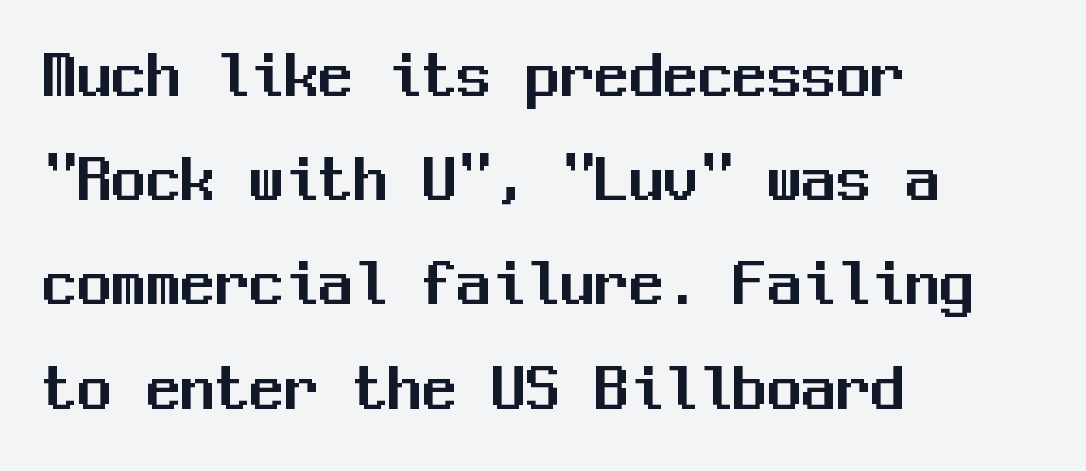
The image shows 69 px sans-serif type, upright, monospaced; set left-aligned, normal line spacing (1.51x), normal letter spacing, not underlined; medium stroke contrast and a medium x-height.
